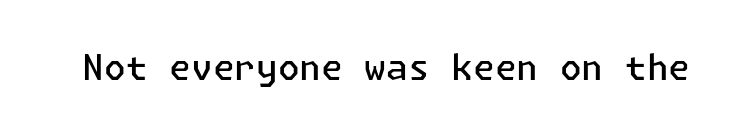
{"serif": "no", "italic": "no", "bold": "semi", "weight": "semibold", "width": "normal", "stroke_contrast": "low", "x_height": "medium", "underline": "no", "letter_spacing": "normal", "letter_spacing_em": 0.0, "glyph_px": 35}
